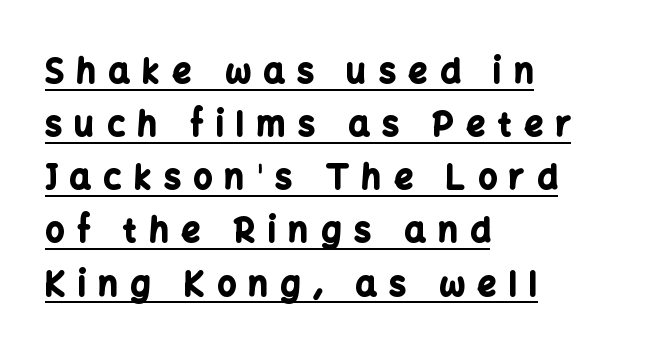
Q: Is the text bold? A: Yes.
Q: Is the text italic (slanted)? A: No, it is upright.
Q: Is the typeface a serif or a sans-serif typeface? A: Sans-serif.
Q: Is the text underlined? A: Yes.
Q: How is the paragraph aligned? A: Left-aligned.
Q: Is the spacing between letters normal or unusually wide? A: Unusually wide.
Q: Is the spacing between lines tight, normal or loose? A: Normal.
Q: Width (condensed, normal, or wide)? A: Normal.
Q: Stroke contrast? A: Low.
Q: x-height? A: Medium.
Q: Monospaced? A: No.
